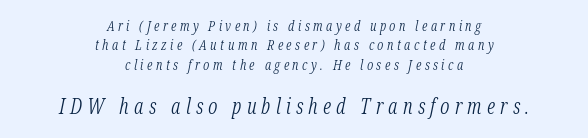
{"italic": "yes", "lean": "right", "slant_degrees": 12, "bold": "no", "underline": "no", "align": "center", "line_spacing": "normal", "line_spacing_ratio": 1.39, "letter_spacing": "wide", "letter_spacing_em": 0.25, "larger_block": "second", "size_ratio": 1.5, "glyph_px": 21}
